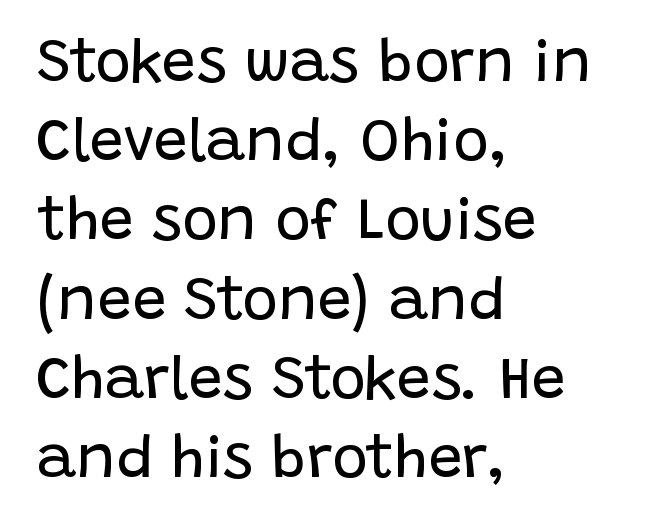
The image shows 60 px regular-weight sans-serif type, upright; set left-aligned, normal line spacing (1.32x), normal letter spacing, not underlined; low stroke contrast and a large x-height.
